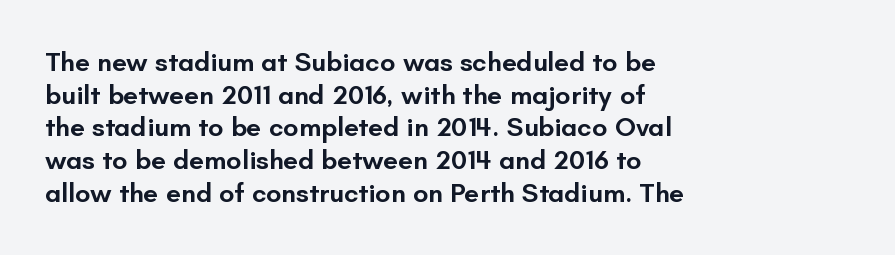
Q: Is the text bold? A: Semi-bold.
Q: Is the text italic (slanted)? A: No, it is upright.
Q: Is the text underlined? A: No.
Q: How is the paragraph aligned? A: Left-aligned.
Q: Is the spacing between letters normal or unusually wide? A: Normal.
